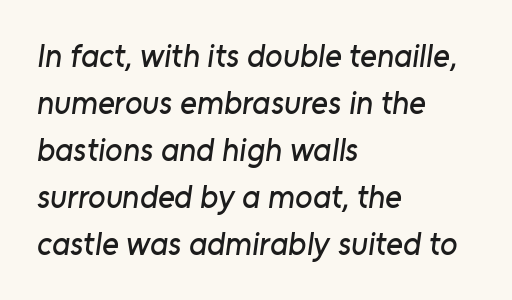
{"serif": "no", "width": "normal", "stroke_contrast": "low", "x_height": "medium", "monospaced": "no", "underline": "no", "align": "left", "line_spacing": "normal", "line_spacing_ratio": 1.47, "letter_spacing": "normal", "letter_spacing_em": 0.0, "glyph_px": 32}
